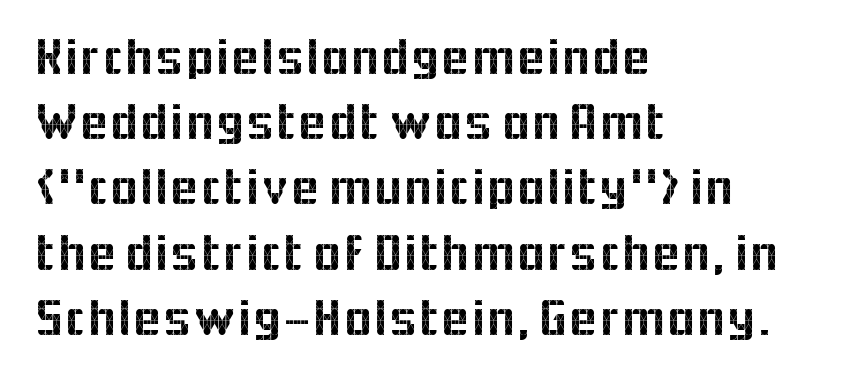
Notice how the passage keeps a crisp vertical edge on the left only. What stands out about the letter spacing? Nothing — it is the standard amount. The zone under the glyphs is completely vacant. The letters stand upright; this is a roman face.
